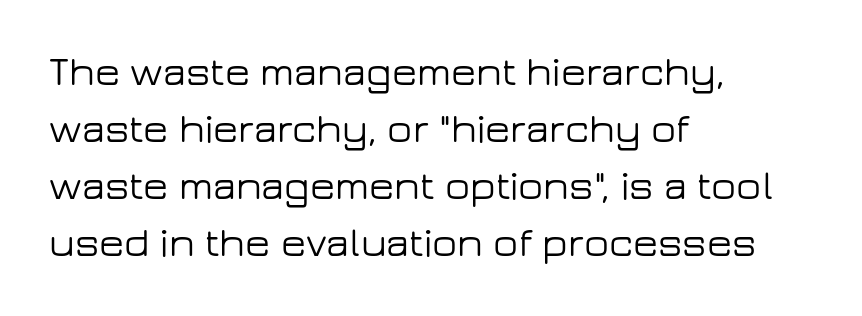
The image shows 41 px wide sans-serif type, upright; set left-aligned, normal line spacing (1.39x), normal letter spacing, not underlined; low stroke contrast and a medium x-height.
